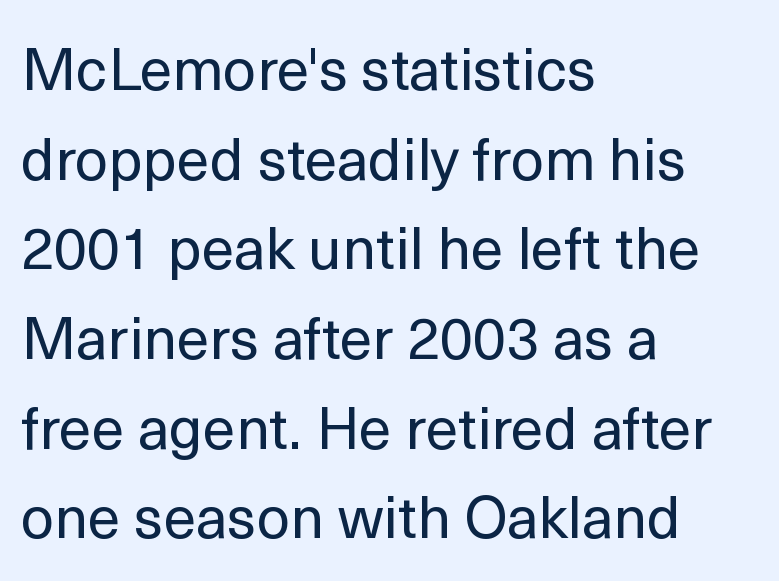
{"serif": "no", "italic": "no", "bold": "no", "weight": "regular", "width": "normal", "x_height": "medium", "monospaced": "no", "underline": "no", "align": "left", "line_spacing": "normal", "line_spacing_ratio": 1.52, "letter_spacing": "normal", "letter_spacing_em": 0.0, "glyph_px": 59}
